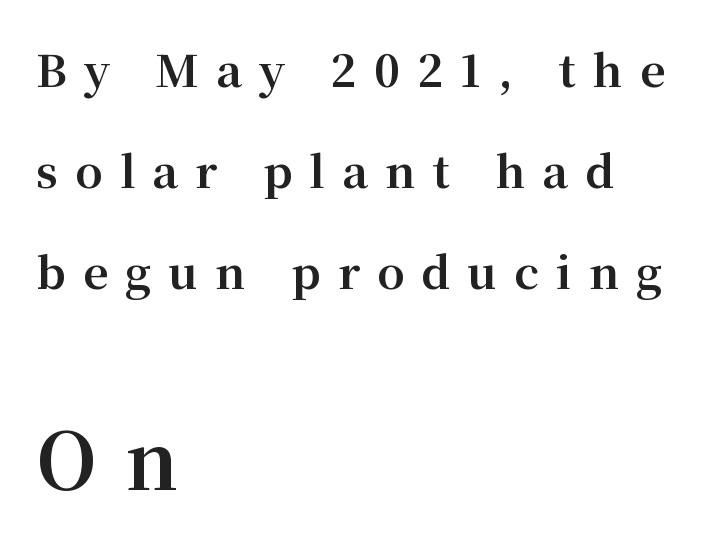
This sample is left-justified, so line endings fall wherever the words run out. Typesetter's note: full bold, strokes at maximum text heaviness. Is this a fixed-width face? No — the glyphs have proportional, varying widths. Upright lettering throughout.
